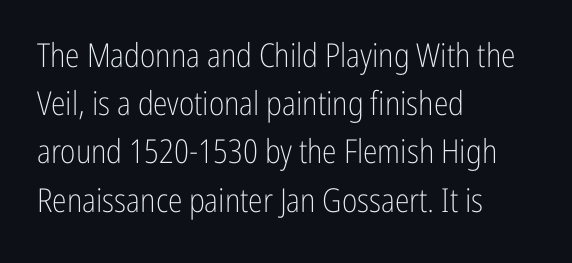
Q: Is the text bold? A: No.
Q: Is the text italic (slanted)? A: No, it is upright.
Q: Is the typeface a serif or a sans-serif typeface? A: Sans-serif.
Q: Is the text underlined? A: No.
Q: How is the paragraph aligned? A: Left-aligned.
Q: Is the spacing between letters normal or unusually wide? A: Normal.
Q: Is the spacing between lines tight, normal or loose? A: Normal.
Q: Width (condensed, normal, or wide)? A: Condensed.
Q: Stroke contrast? A: Low.
Q: x-height? A: Medium.
Q: Monospaced? A: No.
